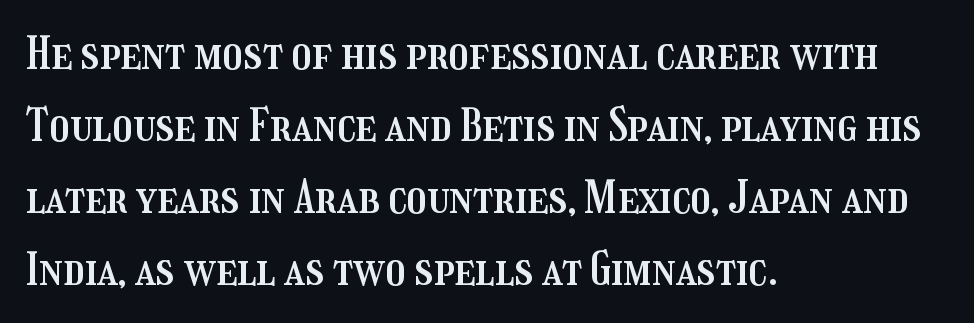
Nope, not italic — everything's standing straight. A clean baseline with only descenders dipping below it. Standard letterfit; no display-style spreading of the glyphs. Regarding leading, the lines here are spaced in the standard way. Line beginnings align vertically; line endings do not.
